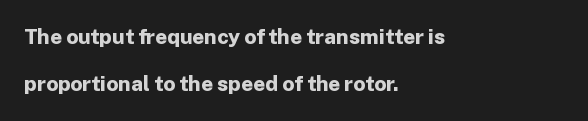
{"italic": "no", "bold": "yes", "underline": "no", "align": "left", "line_spacing": "loose", "line_spacing_ratio": 2.24, "letter_spacing": "normal", "letter_spacing_em": 0.0, "glyph_px": 21}
